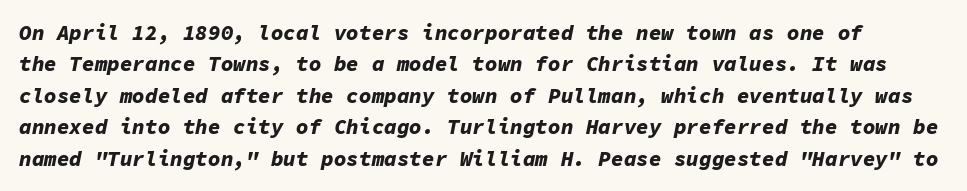
These words are printed bold, with thick strokes throughout. Notice how descenders clear the ascenders below comfortably — that's standard leading. Short note: letters normally spaced. Slant detected: the letters are inclined. The space directly below the letters is spotless.
